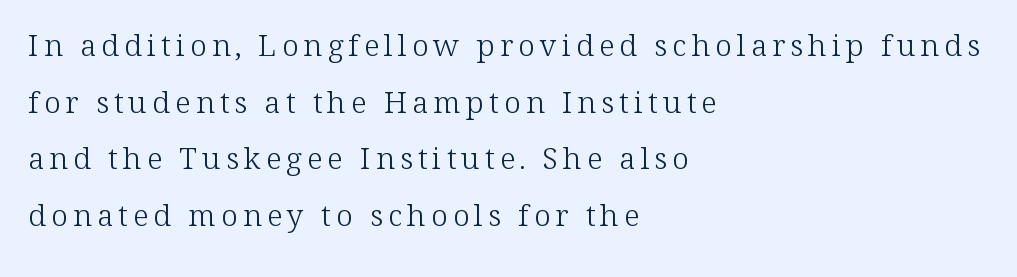
{"serif": "yes", "italic": "no", "bold": "no", "weight": "light", "width": "normal", "stroke_contrast": "low", "x_height": "medium", "monospaced": "no", "underline": "no", "align": "left", "line_spacing_ratio": 1.89, "glyph_px": 30}
